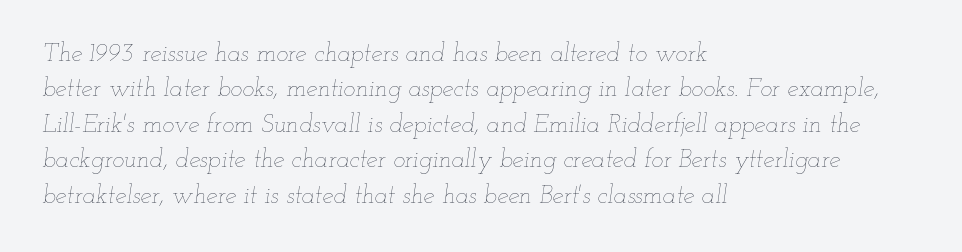
The rendering keeps characters at their native spacing. Compared with typical paragraphs, the rows here are spaced about the same. The passage is arranged the way most books set body copy — flush left. Any mark beneath the type? The region is blank.
